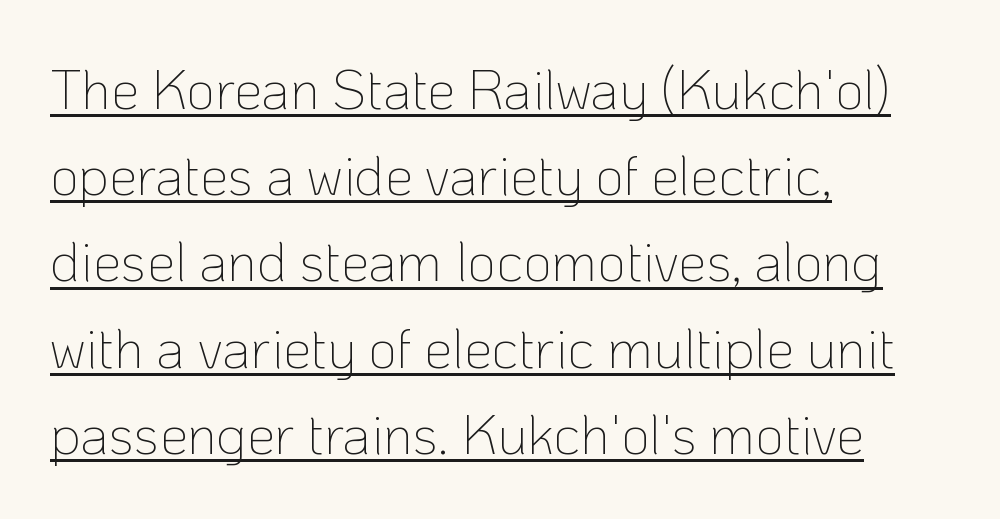
Q: Is the text bold? A: No.
Q: Is the text italic (slanted)? A: No, it is upright.
Q: Is the typeface a serif or a sans-serif typeface? A: Sans-serif.
Q: Is the text underlined? A: Yes.
Q: How is the paragraph aligned? A: Left-aligned.
Q: Is the spacing between letters normal or unusually wide? A: Normal.
Q: Is the spacing between lines tight, normal or loose? A: Normal.
Q: Width (condensed, normal, or wide)? A: Normal.
Q: Stroke contrast? A: Low.
Q: x-height? A: Medium.
Q: Monospaced? A: No.
